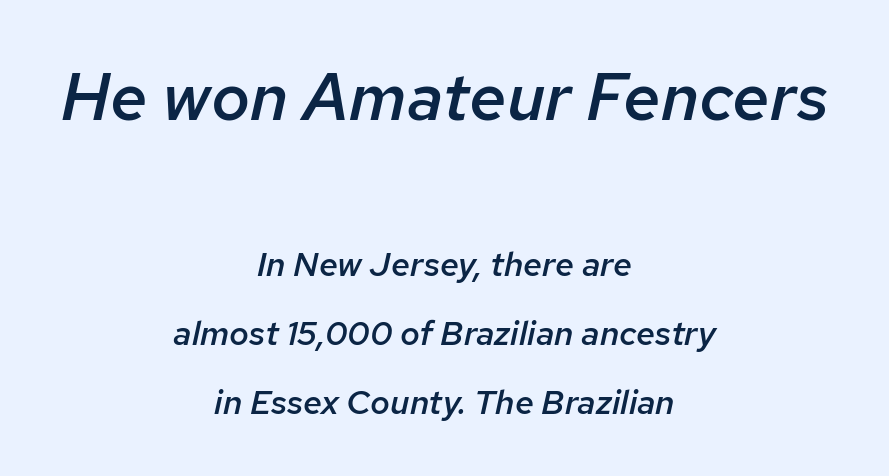
Q: Is the text bold? A: Semi-bold.
Q: Is the text italic (slanted)? A: Yes, it leans right by about 12 degrees.
Q: Is the text underlined? A: No.
Q: How is the paragraph aligned? A: Centered.
Q: Is the spacing between letters normal or unusually wide? A: Normal.
Q: Is the spacing between lines tight, normal or loose? A: Loose.
Q: Which block of text is set in a larger size, the first (top) or the second (bottom)? A: The first (top) one.
Q: Width (condensed, normal, or wide)? A: Normal.
Q: Stroke contrast? A: Low.
Q: x-height? A: Medium.
Q: Monospaced? A: No.
